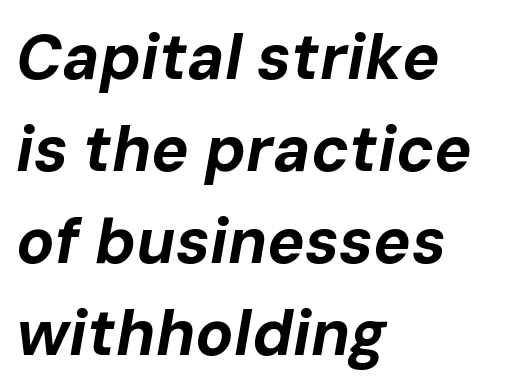
Q: Is the text bold? A: Yes.
Q: Is the text italic (slanted)? A: Yes, it leans right by about 10 degrees.
Q: Is the text underlined? A: No.
Q: How is the paragraph aligned? A: Left-aligned.
Q: Is the spacing between letters normal or unusually wide? A: Normal.
Q: Is the spacing between lines tight, normal or loose? A: Normal.
Q: Width (condensed, normal, or wide)? A: Normal.
Q: Stroke contrast? A: Low.
Q: x-height? A: Medium.
Q: Monospaced? A: No.
